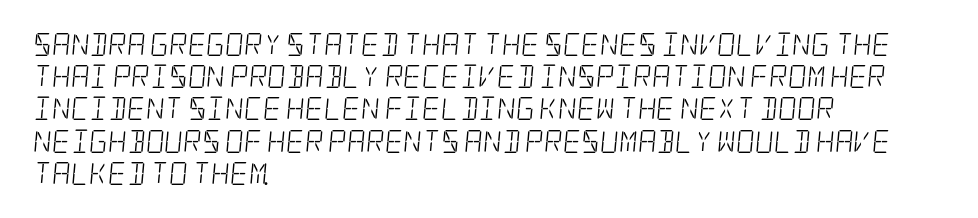
{"bold": "no", "underline": "no", "align": "left", "line_spacing": "normal", "line_spacing_ratio": 1.4, "letter_spacing": "normal", "letter_spacing_em": 0.0, "glyph_px": 23}
